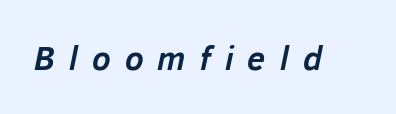
Q: Is the text bold? A: Yes.
Q: Is the text italic (slanted)? A: Yes, it leans right by about 12 degrees.
Q: Is the text underlined? A: No.
Q: Is the spacing between letters normal or unusually wide? A: Unusually wide.
Q: Width (condensed, normal, or wide)? A: Normal.
Q: Stroke contrast? A: Low.
Q: x-height? A: Medium.
Q: Monospaced? A: No.
